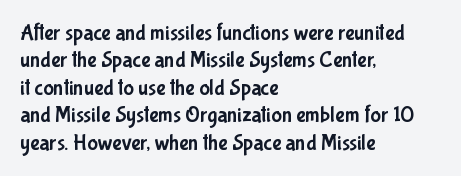
{"italic": "no", "underline": "no", "align": "left", "line_spacing": "normal", "line_spacing_ratio": 1.25, "letter_spacing": "normal", "letter_spacing_em": 0.0, "glyph_px": 22}
